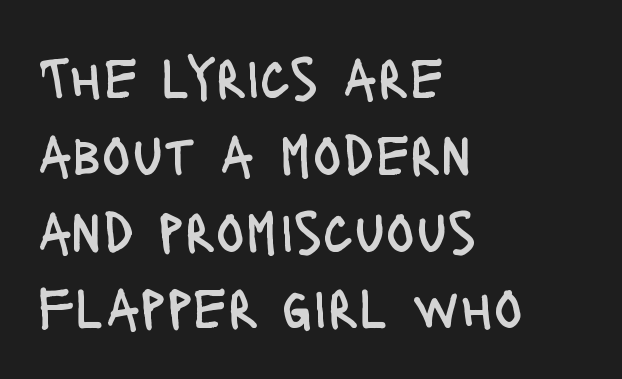
Plain, unruled lines of type. The letters stand straight up with perfectly vertical stems. Letter spacing: default. Is there much room between lines? A standard amount, neither cramped nor airy. Does the copy run flush right? No — it runs flush left.
